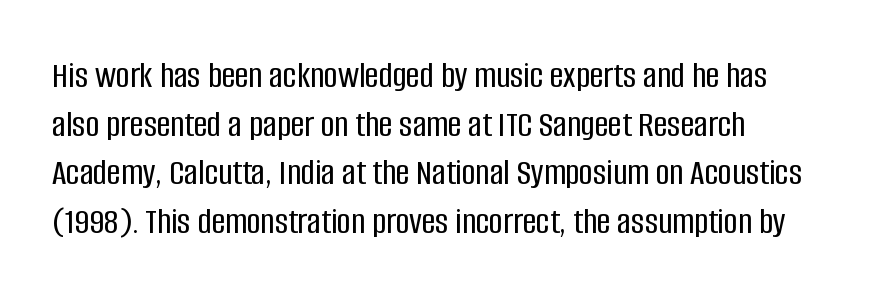
The image shows 38 px condensed sans-serif type, upright; set left-aligned, normal line spacing (1.28x), normal letter spacing, not underlined; low stroke contrast and a large x-height.
